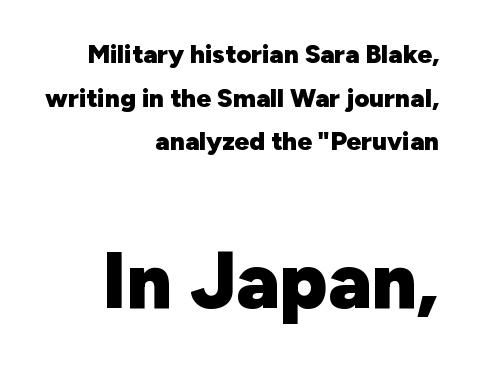
{"serif": "no", "italic": "no", "bold": "yes", "weight": "heavy", "width": "normal", "stroke_contrast": "low", "x_height": "medium", "monospaced": "no", "underline": "no", "align": "right", "line_spacing": "normal", "line_spacing_ratio": 1.68, "letter_spacing": "normal", "letter_spacing_em": 0.0, "larger_block": "second", "size_ratio": 3.04, "glyph_px": 79}
